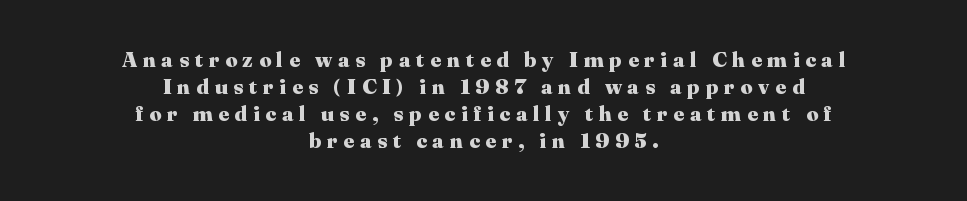
The image shows 21 px bold type, upright; set centered, normal line spacing (1.29x), unusually wide letter spacing (+0.27 em), not underlined.
